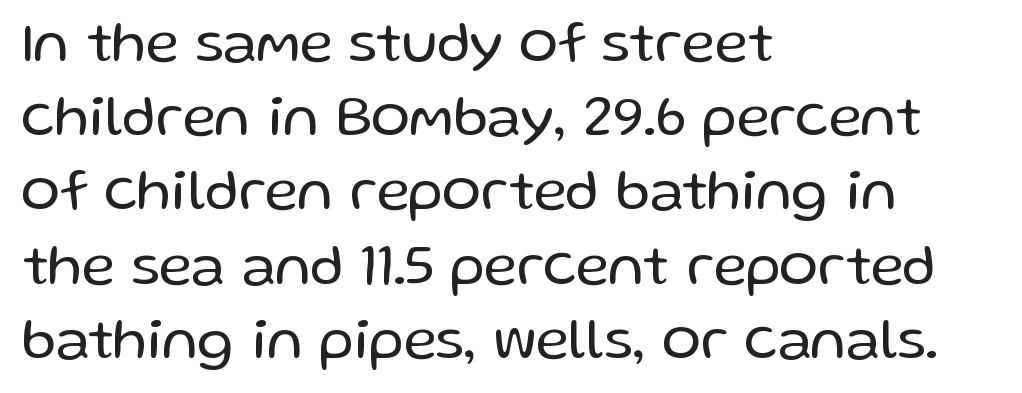
The image shows 58 px regular-weight sans-serif type, upright; set left-aligned, normal line spacing (1.28x), normal letter spacing, not underlined; low stroke contrast and a medium x-height.
